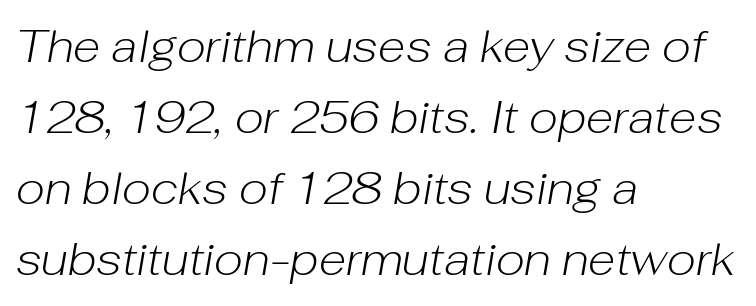
Where is the straight margin? On the left. The rendering keeps characters at their native spacing. Lines of text with bare space underneath. The vertical gap from one line to the next is medium. The strokes carry an ordinary text weight at most.
